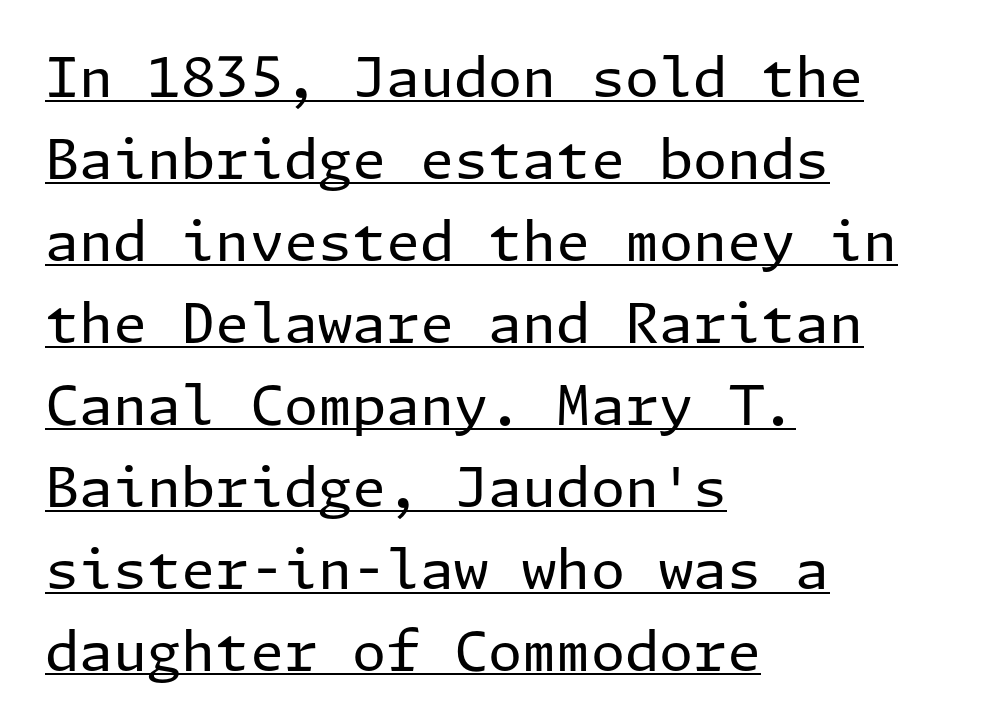
Q: Is the text bold? A: No.
Q: Is the text italic (slanted)? A: No, it is upright.
Q: Is the typeface a serif or a sans-serif typeface? A: Sans-serif.
Q: Is the text underlined? A: Yes.
Q: How is the paragraph aligned? A: Left-aligned.
Q: Is the spacing between letters normal or unusually wide? A: Normal.
Q: Is the spacing between lines tight, normal or loose? A: Normal.
Q: Width (condensed, normal, or wide)? A: Normal.
Q: Stroke contrast? A: Low.
Q: x-height? A: Medium.
